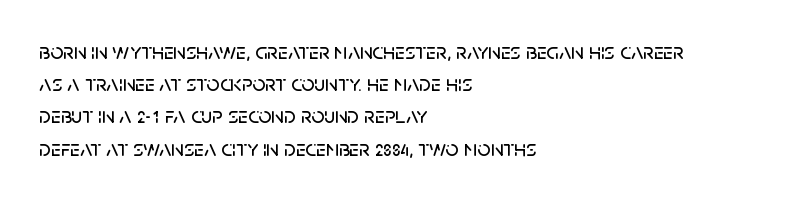
{"italic": "no", "underline": "no", "align": "left", "line_spacing": "normal", "line_spacing_ratio": 1.4, "letter_spacing": "normal", "letter_spacing_em": 0.0, "glyph_px": 23}
